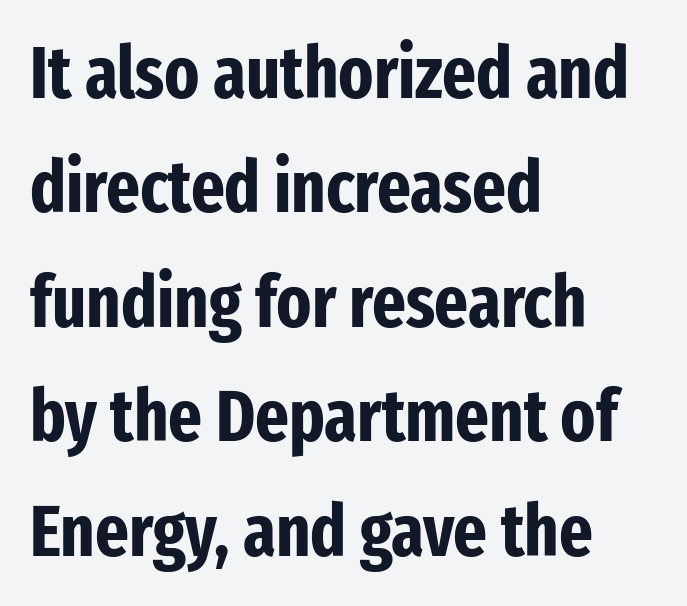
{"serif": "no", "italic": "no", "bold": "yes", "weight": "bold", "width": "condensed", "stroke_contrast": "low", "x_height": "medium", "monospaced": "no", "underline": "no", "align": "left", "line_spacing": "normal", "line_spacing_ratio": 1.59, "letter_spacing": "normal", "letter_spacing_em": 0.0, "glyph_px": 72}
